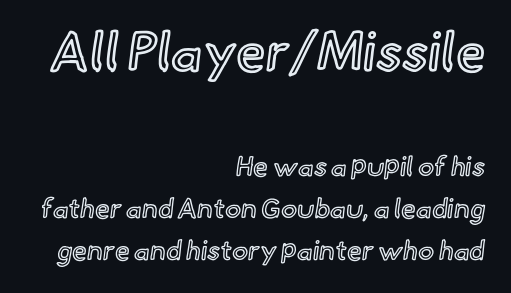
Think of a printed novel: that variable character pitch is what you see here. A student would notice the top passage is typeset larger than what follows. Check under the words: just untouched page. Glyph-to-glyph distance matches everyday printed text.
